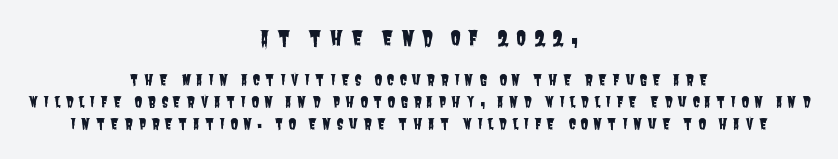
The image shows 20 px text type; set centered, normal line spacing (1.59x), unusually wide letter spacing (+0.36 em), not underlined; the first (top) block is 1.43x larger.
